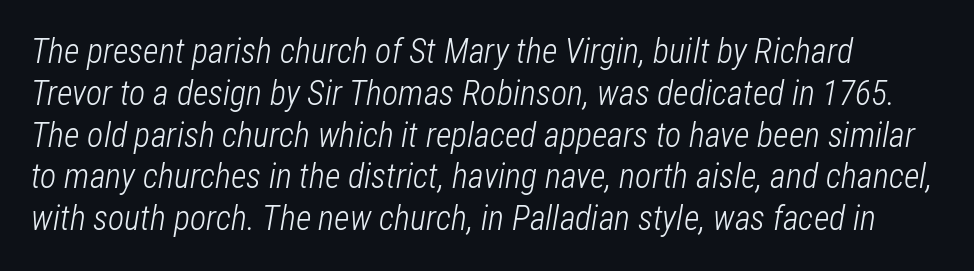
A light-to-regular cut is what we see here. This sample uses plain, unmodified letter spacing. Think of a printed novel: that variable character pitch is what you see here. It's the slanting kind of type. The specimen omits any rule beneath the text block's lines.
